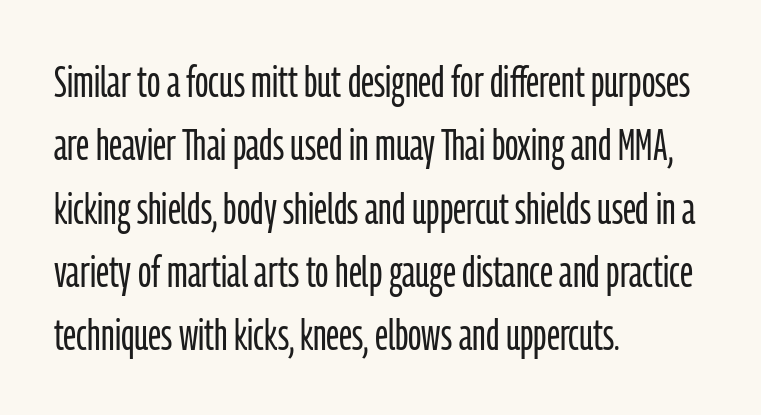
The image shows 44 px light, condensed sans-serif type, upright; set left-aligned, normal line spacing (1.44x), normal letter spacing, not underlined; low stroke contrast and a medium x-height.
